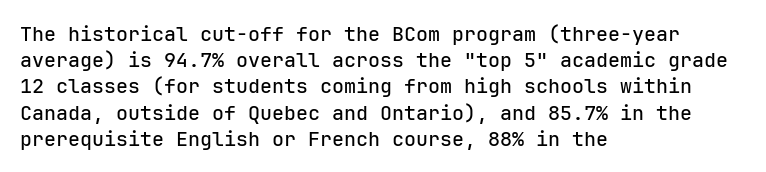
{"italic": "no", "underline": "no", "align": "left", "line_spacing": "normal", "line_spacing_ratio": 1.31, "letter_spacing": "normal", "letter_spacing_em": 0.0, "glyph_px": 20}
